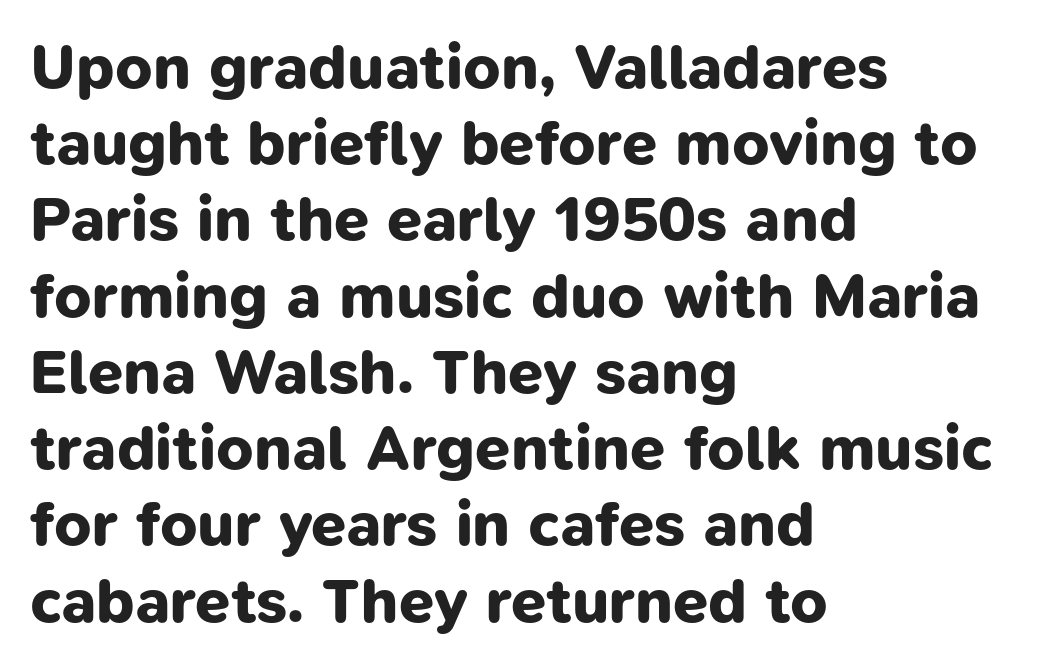
{"serif": "no", "bold": "yes", "weight": "bold", "width": "normal", "stroke_contrast": "low", "x_height": "medium", "monospaced": "no", "underline": "no", "align": "left", "line_spacing_ratio": 1.21, "letter_spacing": "normal", "letter_spacing_em": 0.0, "glyph_px": 63}
